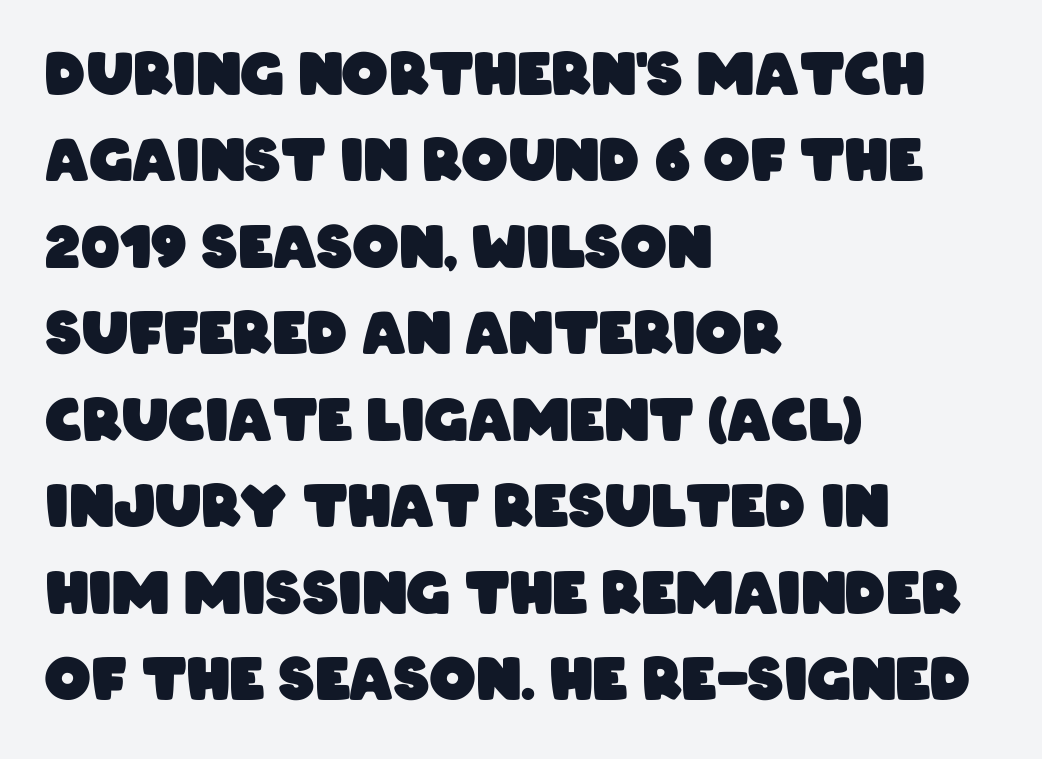
The image shows 58 px heavy, condensed sans-serif type; set left-aligned, normal line spacing (1.49x), normal letter spacing, not underlined; low stroke contrast and a large x-height.
